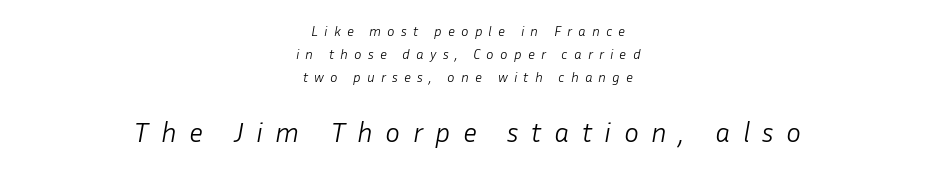
The image shows 28 px light type, italic (leaning right); set centered, normal line spacing (1.66x), unusually wide letter spacing (+0.44 em), not underlined; the second (bottom) block is 2.0x larger; low stroke contrast and a medium x-height.
